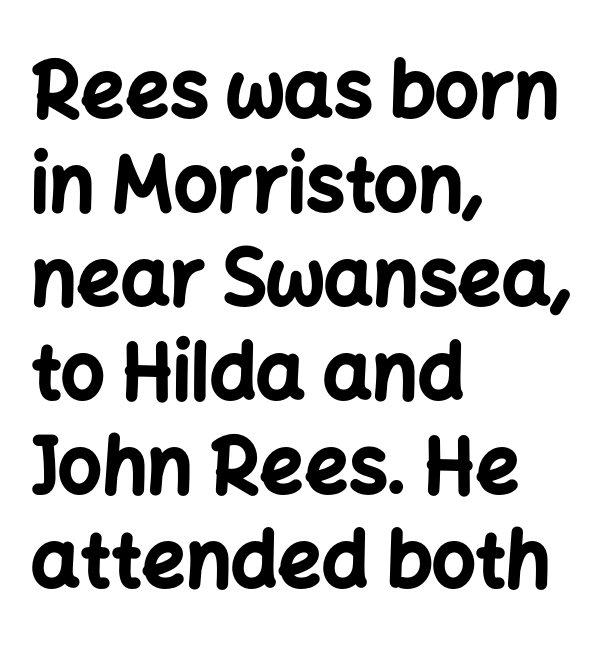
{"serif": "no", "italic": "no", "bold": "yes", "weight": "bold", "width": "normal", "stroke_contrast": "low", "x_height": "medium", "monospaced": "no", "underline": "no", "align": "left", "line_spacing_ratio": 1.22, "letter_spacing": "normal", "letter_spacing_em": 0.0, "glyph_px": 77}
